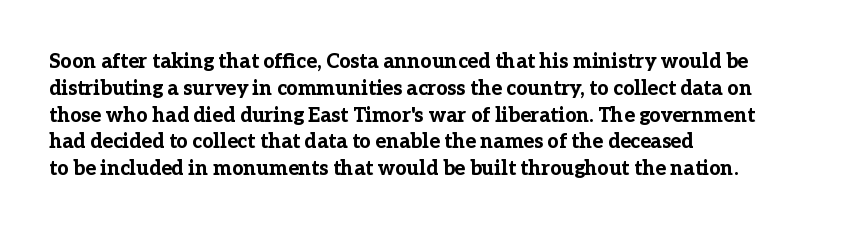
It's the straight-up-and-down kind of type. The letters sit at their default tracking, neither squeezed nor spread. Line starts are locked; line ends wander. This is heavy type, rendered in bold. Baseline-to-baseline distance is the conventional proportion of letter height.
